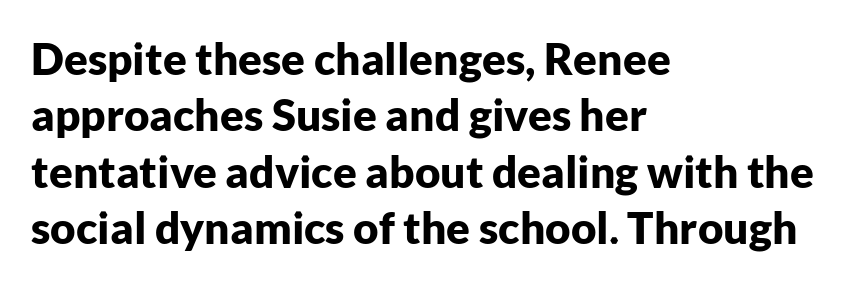
This rendering employs a face without finishing strokes, i.e., a sans-serif. Is there much room between lines? A standard amount, neither cramped nor airy. The words here are not underlined. Note the varied advance widths — an 'i' is clearly narrower than an 'm'. If you drew a line through each stem, it would be perfectly vertical.
